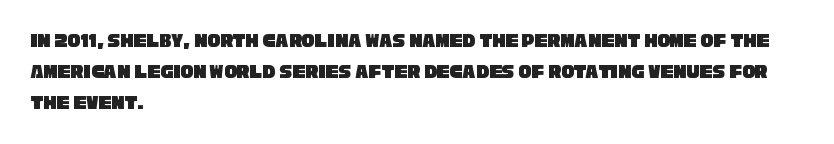
The lines in this sample share a left origin and differ only in where they stop. Underline: absent. If you measured baseline to baseline, you'd find a middling distance. Caption: standard tracking, unaltered.
